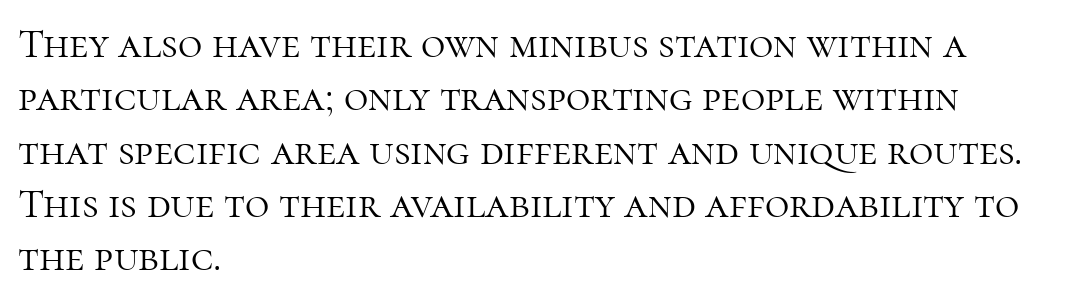
The paragraph has a hard left edge and a soft right edge. Posture: straight, roman, zero tilt. These lines are composed in type with serifs. Underlining? Definitely not there. Each letter keeps its own natural width here, so spacing adapts to shape. Regular leading.
